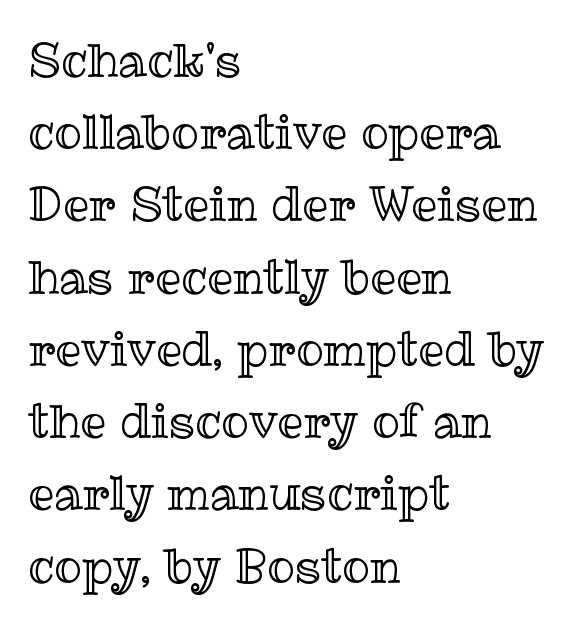
The image shows 46 px text type, upright; set left-aligned, normal line spacing (1.57x), normal letter spacing, not underlined; a medium x-height.
